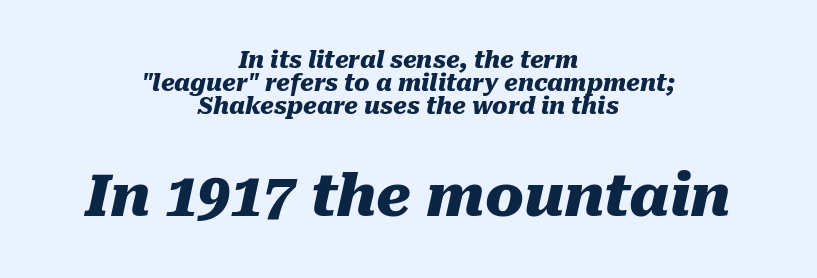
The image shows 58 px heavy type, italic (leaning right); set centered, tight line spacing (1.01x), normal letter spacing, not underlined; the second (bottom) block is 2.52x larger; medium stroke contrast and a medium x-height.
